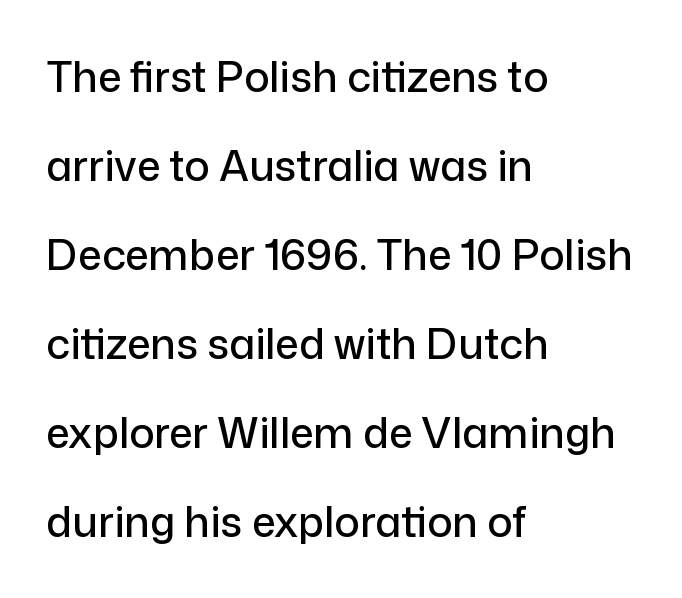
The image shows 42 px sans-serif type, upright; set left-aligned, loose line spacing (2.12x), normal letter spacing, not underlined; low stroke contrast and a medium x-height.
